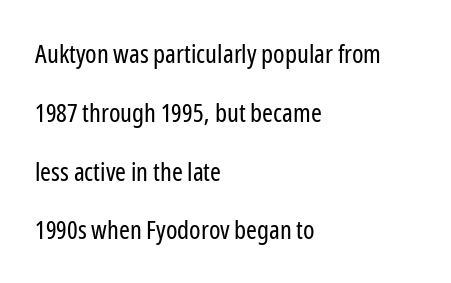
{"italic": "no", "bold": "no", "underline": "no", "align": "left", "line_spacing": "loose", "line_spacing_ratio": 2.26, "letter_spacing": "normal", "letter_spacing_em": 0.0, "glyph_px": 26}
